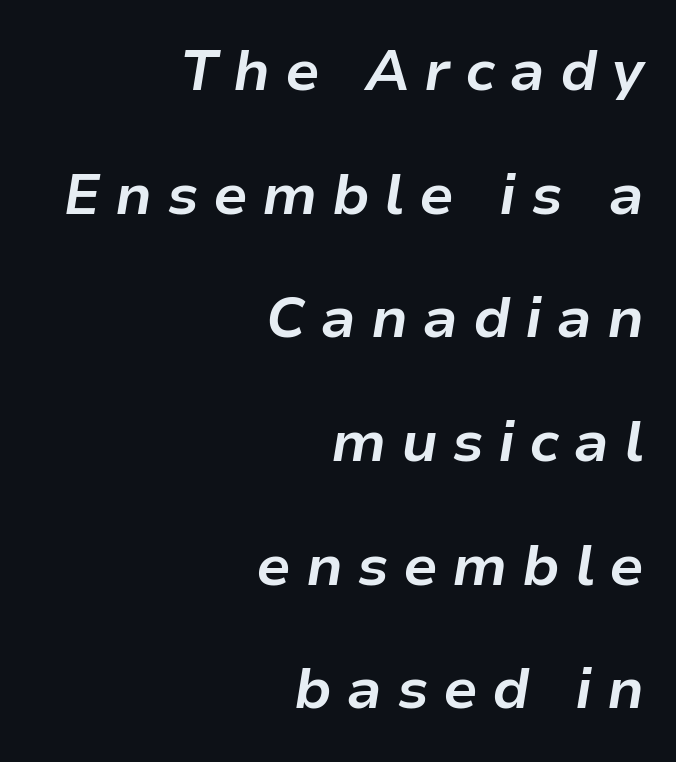
Tracking here is generous; glyphs stand well apart from one another. Each glyph is drawn with heavy, bold strokes. This rendering features lettering with no underline. A flush-right, rag-left setting is used for this passage. The rendering applies a slant to the glyphs. Each new line begins a long way beneath the previous one.
